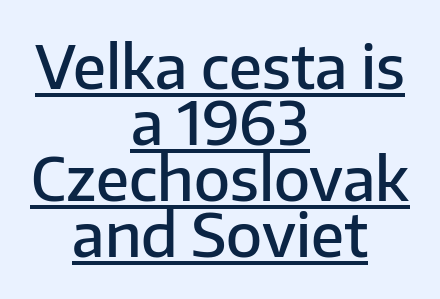
{"serif": "no", "italic": "no", "bold": "semi", "weight": "semibold", "width": "normal", "stroke_contrast": "low", "x_height": "medium", "monospaced": "no", "underline": "yes", "align": "center", "line_spacing": "tight", "line_spacing_ratio": 0.95, "letter_spacing": "normal", "letter_spacing_em": 0.0, "glyph_px": 59}
